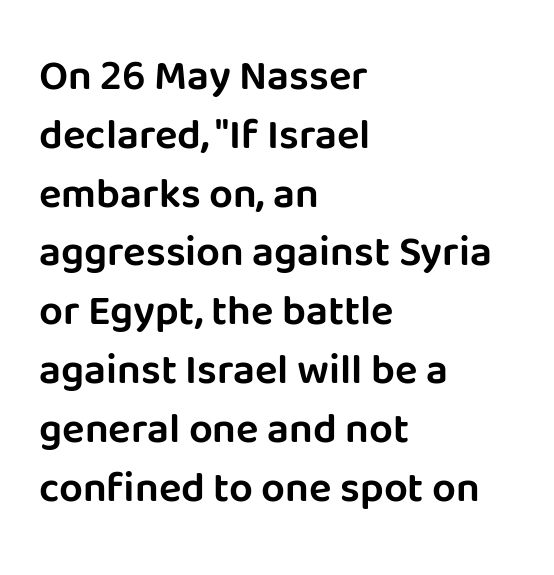
The image shows 42 px sans-serif type, upright; set left-aligned, normal line spacing (1.4x), normal letter spacing, not underlined; low stroke contrast and a large x-height.
